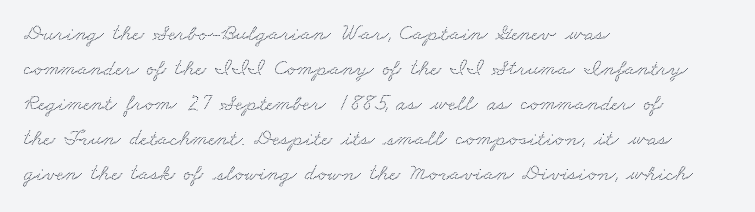
{"underline": "no", "align": "left", "line_spacing": "normal", "line_spacing_ratio": 1.52, "letter_spacing": "normal", "letter_spacing_em": 0.0, "glyph_px": 23}
